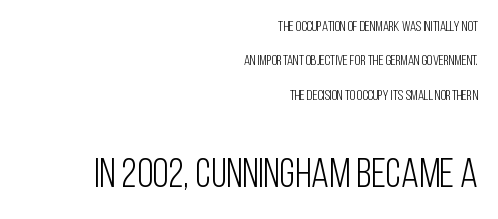
Q: Is the text bold? A: No.
Q: Is the text italic (slanted)? A: No, it is upright.
Q: Is the typeface a serif or a sans-serif typeface? A: Sans-serif.
Q: Is the text underlined? A: No.
Q: How is the paragraph aligned? A: Right-aligned.
Q: Is the spacing between letters normal or unusually wide? A: Normal.
Q: Is the spacing between lines tight, normal or loose? A: Loose.
Q: Which block of text is set in a larger size, the first (top) or the second (bottom)? A: The second (bottom) one.
Q: Width (condensed, normal, or wide)? A: Condensed.
Q: Stroke contrast? A: Low.
Q: x-height? A: Large.
Q: Monospaced? A: No.
